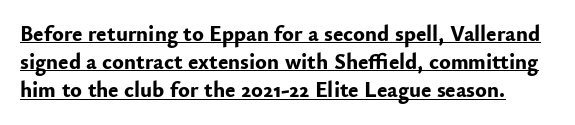
The image shows 22 px bold type, upright; set normal line spacing (1.28x), normal letter spacing, underlined.
